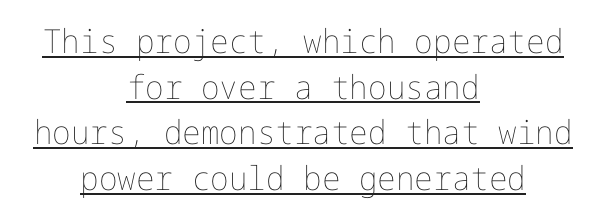
The image shows 33 px thin type, upright; set centered, normal line spacing (1.38x), normal letter spacing, underlined; low stroke contrast and a medium x-height.
